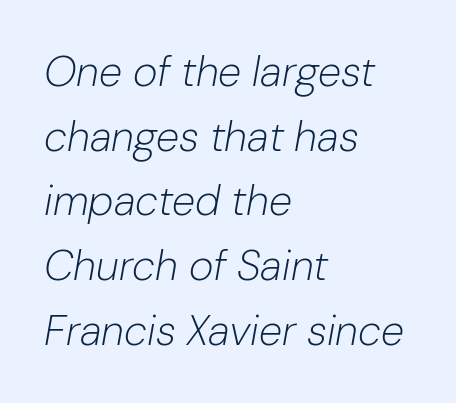
The image shows 42 px light type, italic (leaning right); set left-aligned, normal line spacing (1.54x), normal letter spacing, not underlined; low stroke contrast and a medium x-height.
